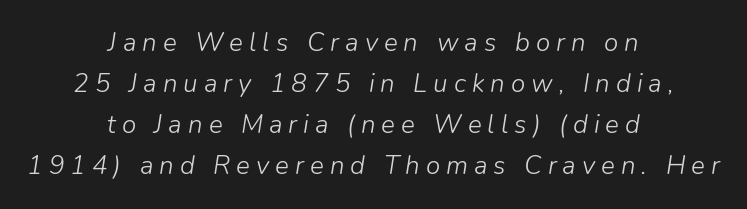
{"italic": "yes", "lean": "right", "slant_degrees": 9, "bold": "no", "underline": "no", "align": "center", "line_spacing": "normal", "line_spacing_ratio": 1.58, "letter_spacing": "wide", "letter_spacing_em": 0.23, "glyph_px": 26}
